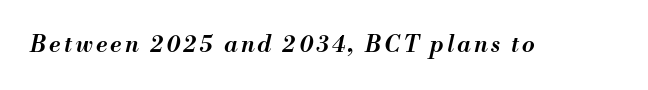
Q: Is the text bold? A: Semi-bold.
Q: Is the text italic (slanted)? A: Yes, it leans right by about 13 degrees.
Q: Is the text underlined? A: No.
